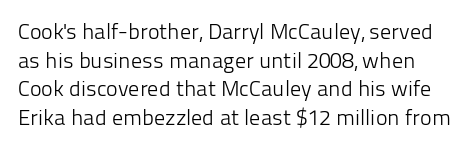
The image shows 22 px text type, upright; set normal line spacing (1.3x), normal letter spacing, not underlined.
